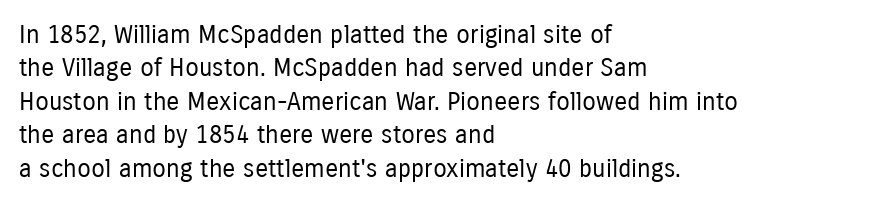
Notice how the stems are strictly vertical — no italics here. Clear beneath every line of the passage. Compared with typical paragraphs, the rows here are spaced about the same. The letters look calm and open, with moderate or lighter stems. Spacing between characters is what you'd get straight out of the box.
